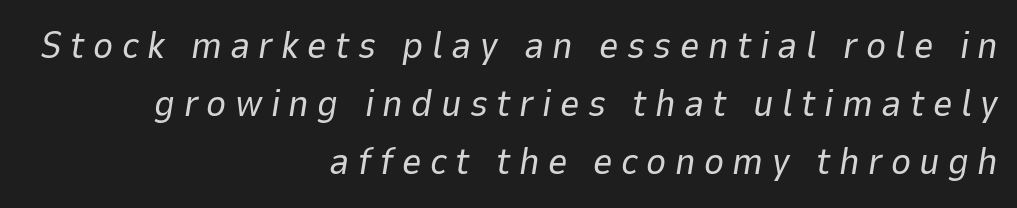
Q: Is the text bold? A: No.
Q: Is the text italic (slanted)? A: Yes, it leans right by about 9 degrees.
Q: Is the text underlined? A: No.
Q: How is the paragraph aligned? A: Right-aligned.
Q: Is the spacing between letters normal or unusually wide? A: Unusually wide.
Q: Is the spacing between lines tight, normal or loose? A: Normal.
Q: Width (condensed, normal, or wide)? A: Normal.
Q: Stroke contrast? A: Low.
Q: x-height? A: Medium.
Q: Monospaced? A: No.
